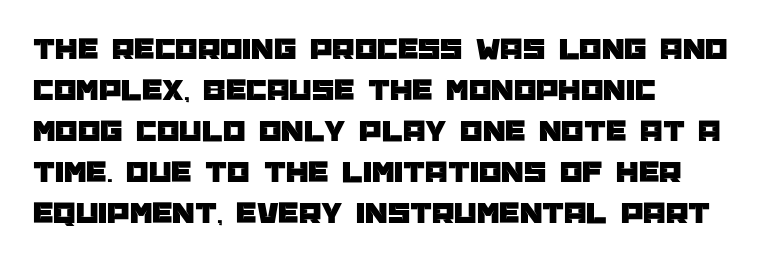
{"serif": "no", "italic": "no", "width": "normal", "stroke_contrast": "low", "x_height": "large", "monospaced": "no", "underline": "no", "align": "left", "line_spacing": "normal", "line_spacing_ratio": 1.28, "letter_spacing": "normal", "letter_spacing_em": 0.0, "glyph_px": 32}
